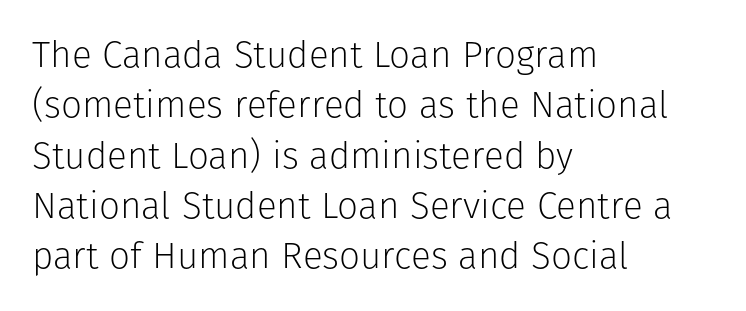
{"serif": "no", "italic": "no", "bold": "no", "weight": "light", "width": "normal", "stroke_contrast": "low", "x_height": "medium", "monospaced": "no", "underline": "no", "align": "left", "line_spacing": "normal", "line_spacing_ratio": 1.36, "letter_spacing": "normal", "letter_spacing_em": 0.0, "glyph_px": 37}
